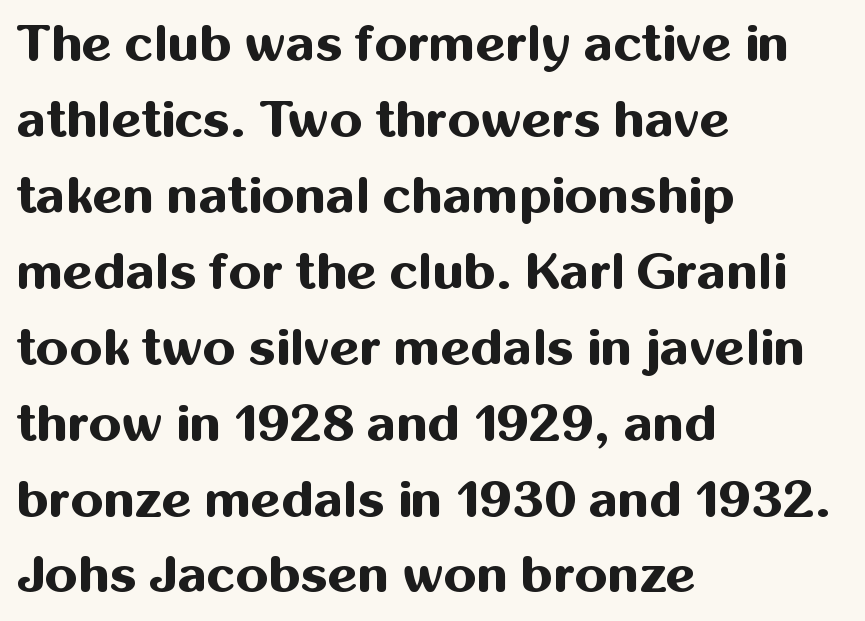
Q: Is the text bold? A: Yes.
Q: Is the text italic (slanted)? A: No, it is upright.
Q: Is the typeface a serif or a sans-serif typeface? A: Sans-serif.
Q: Is the text underlined? A: No.
Q: How is the paragraph aligned? A: Left-aligned.
Q: Is the spacing between letters normal or unusually wide? A: Normal.
Q: Is the spacing between lines tight, normal or loose? A: Normal.
Q: Width (condensed, normal, or wide)? A: Normal.
Q: Stroke contrast? A: Medium.
Q: x-height? A: Medium.
Q: Monospaced? A: No.
